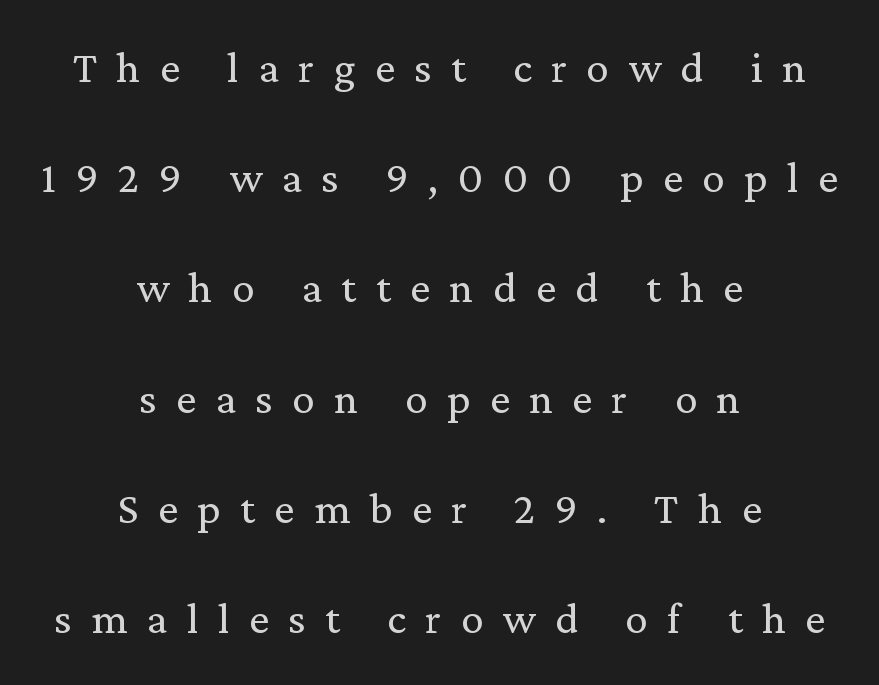
{"serif": "yes", "italic": "no", "bold": "no", "weight": "regular", "width": "normal", "stroke_contrast": "low", "x_height": "medium", "monospaced": "no", "underline": "no", "align": "center", "line_spacing": "loose", "line_spacing_ratio": 2.45, "letter_spacing": "wide", "letter_spacing_em": 0.43, "glyph_px": 45}
